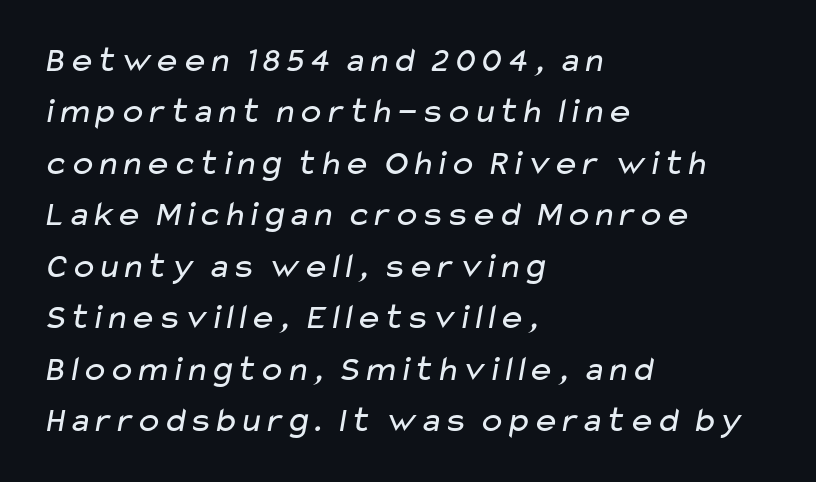
The image shows 36 px regular-weight, wide sans-serif type; set left-aligned, normal line spacing (1.43x), normal letter spacing, not underlined; low stroke contrast and a medium x-height.
